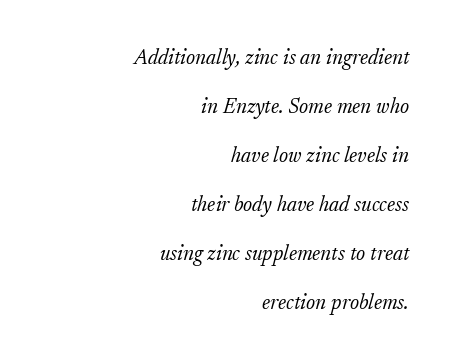
The image shows 21 px text type, italic (leaning right); set right-aligned, loose line spacing (2.33x), normal letter spacing, not underlined.
